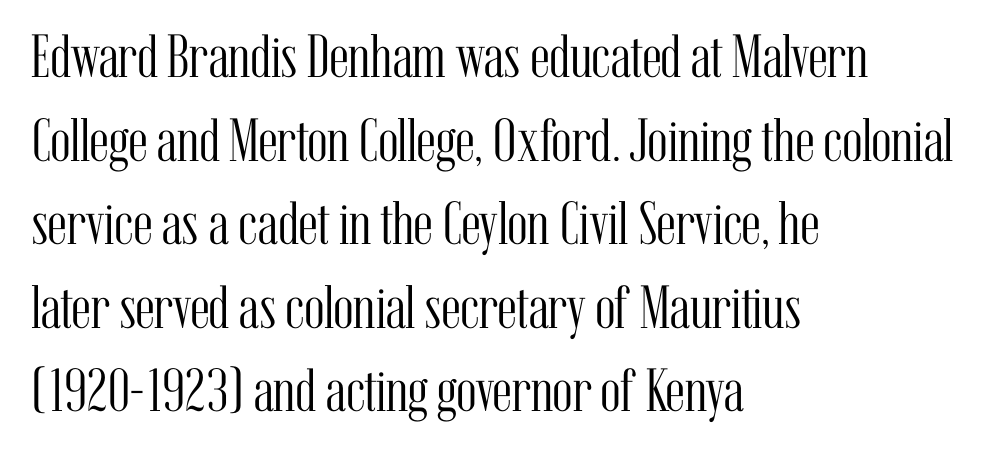
The image shows 61 px light, condensed serif type, upright; set left-aligned, normal line spacing (1.37x), normal letter spacing, not underlined; medium stroke contrast and a medium x-height.
